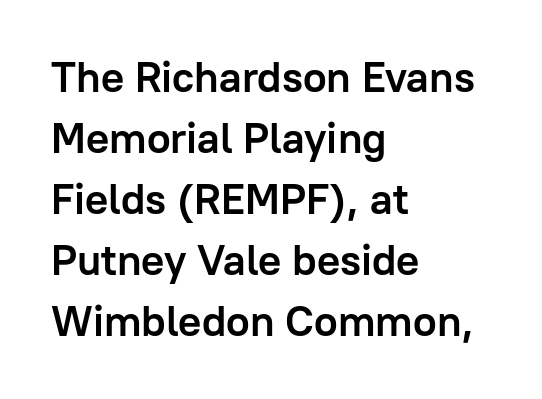
The typography opts for an upright posture over an oblique one. The words here are not underlined. Thick stems and heavy bowls — unmistakably bold. Note the varied advance widths — an 'i' is clearly narrower than an 'm'. The typesetter chose a ragged-right arrangement here.
